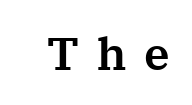
This rendering features lettering with no underline. The gaps between neighbouring characters are conspicuously large. Quick note: not italic, upright. Varying glyph widths throughout — classic text-font behaviour. This is serif lettering, the kind often seen in printed books.
